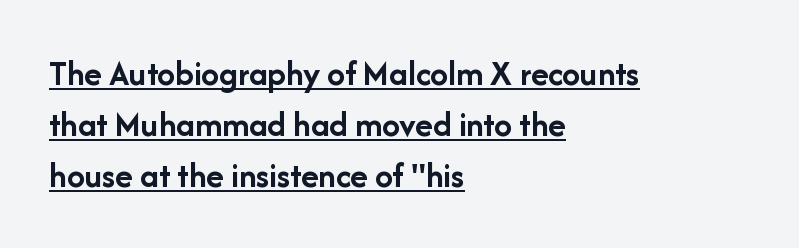
The image shows 36 px semibold sans-serif type, upright; set left-aligned, normal line spacing (1.41x), normal letter spacing, underlined; low stroke contrast and a medium x-height.
